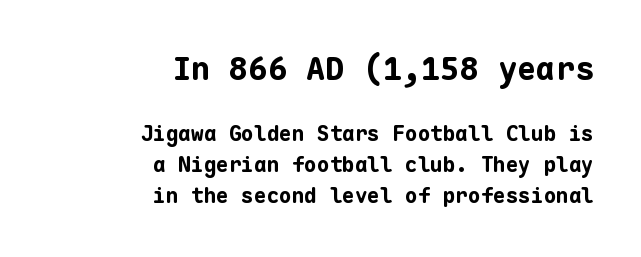
The image shows 32 px bold sans-serif type, upright, monospaced; set right-aligned, normal line spacing (1.46x), normal letter spacing, not underlined; the first (top) block is 1.52x larger; low stroke contrast and a medium x-height.
